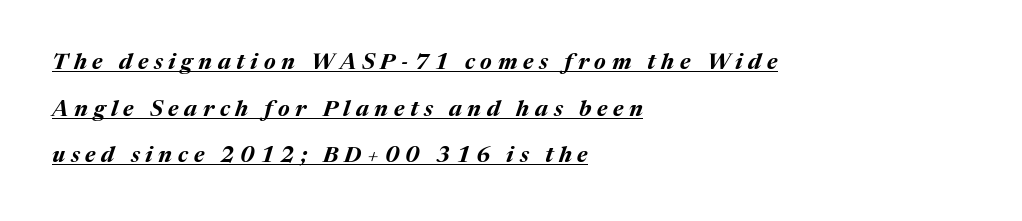
{"italic": "yes", "lean": "right", "slant_degrees": 17, "bold": "yes", "underline": "yes", "align": "left", "line_spacing": "loose", "line_spacing_ratio": 2.12, "letter_spacing": "wide", "letter_spacing_em": 0.26, "glyph_px": 22}
